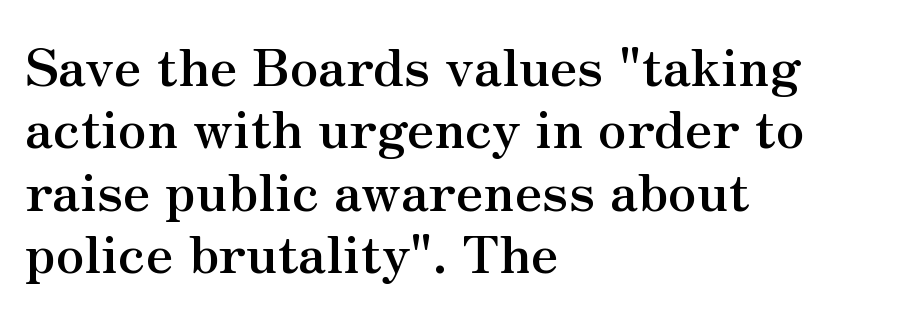
The image shows 52 px semibold serif type, upright; set left-aligned, line spacing 1.2x, normal letter spacing, not underlined; medium stroke contrast and a small x-height.
